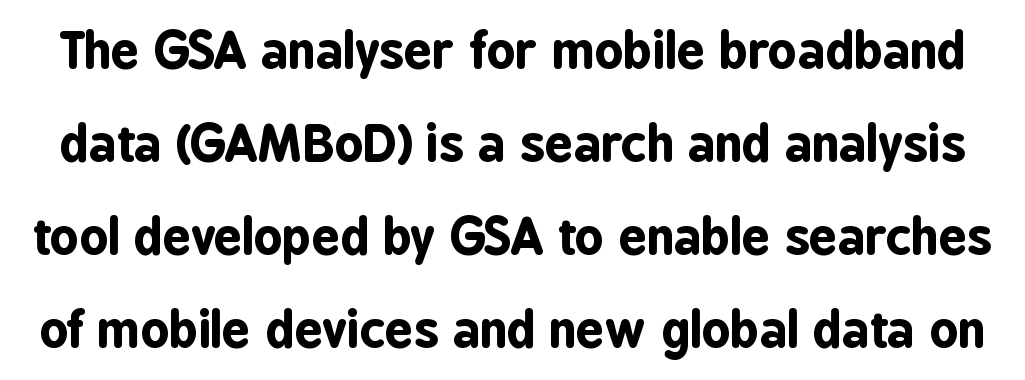
In terms of posture, this sample is upright. Plain, unruled lines of type. These lines carry a lot of weight — the face is fully bold. Look at the tracking — it's just the regular setting, nothing added. Think of a printed novel: that variable character pitch is what you see here.
